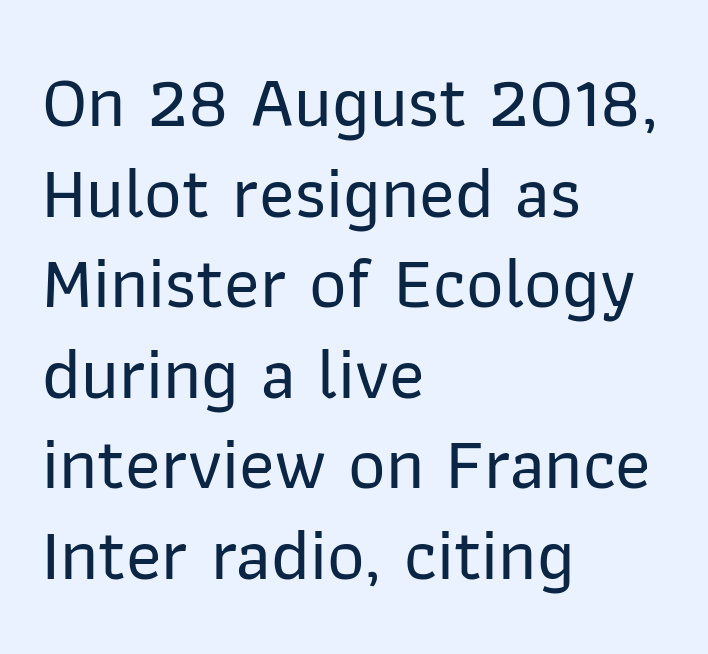
Q: Is the text italic (slanted)? A: No, it is upright.
Q: Is the typeface a serif or a sans-serif typeface? A: Sans-serif.
Q: Is the text underlined? A: No.
Q: How is the paragraph aligned? A: Left-aligned.
Q: Is the spacing between letters normal or unusually wide? A: Normal.
Q: Width (condensed, normal, or wide)? A: Normal.
Q: Stroke contrast? A: Low.
Q: x-height? A: Medium.
Q: Monospaced? A: No.
